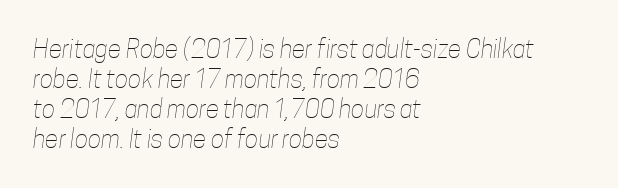
{"bold": "no", "underline": "no", "align": "left", "line_spacing_ratio": 1.2, "letter_spacing": "normal", "letter_spacing_em": 0.0, "glyph_px": 25}
